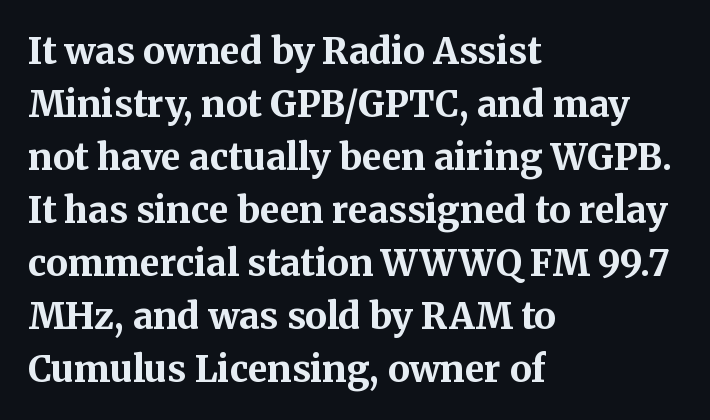
Characters follow at the spacing the type designer built in. Emphasis by weight is at full strength: bold. Here the designer chose a conventional face with non-uniform glyph widths. One-word summary of the alignment: left.
